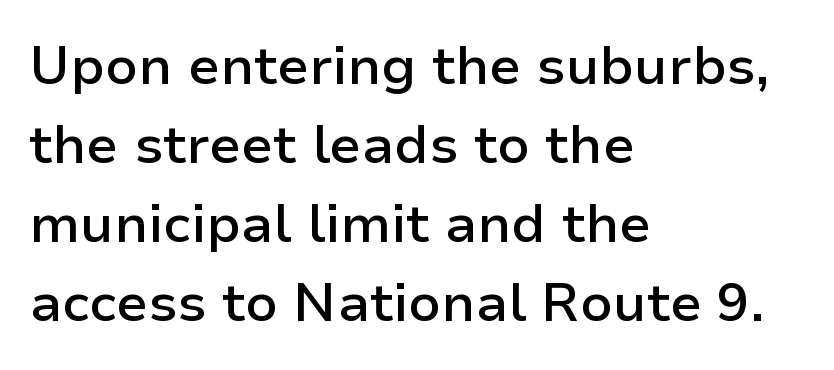
The passage shown is typeset with a sans-serif family. In terms of letterspacing, this is plain default setting. Letters rest on an invisible, unmarked baseline. The rag falls on the right side of this text block.
